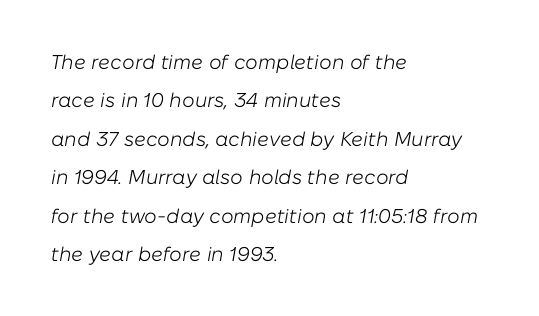
{"italic": "yes", "lean": "right", "slant_degrees": 10, "bold": "no", "underline": "no", "align": "left", "line_spacing": "loose", "line_spacing_ratio": 1.92, "letter_spacing": "normal", "letter_spacing_em": 0.0, "glyph_px": 20}
